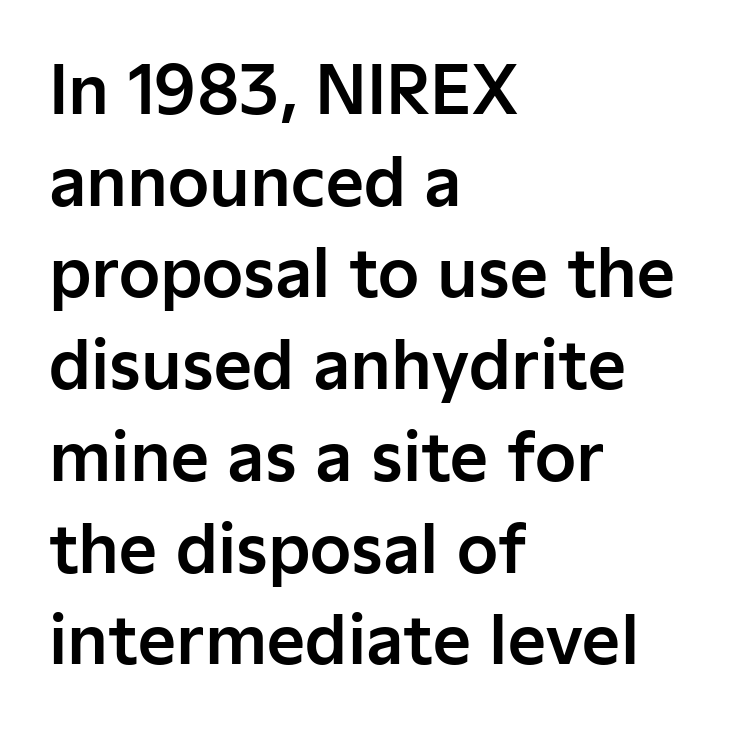
The image shows 66 px sans-serif type, upright; set left-aligned, normal line spacing (1.39x), normal letter spacing, not underlined; low stroke contrast and a medium x-height.
